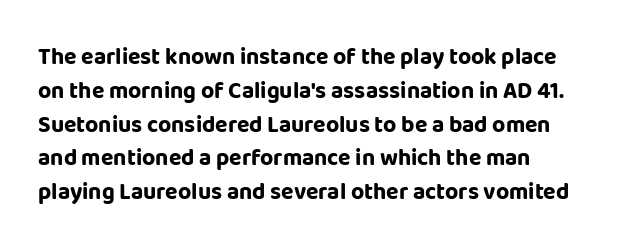
The image shows 23 px bold type, upright; set left-aligned, normal line spacing (1.47x), normal letter spacing, not underlined.
